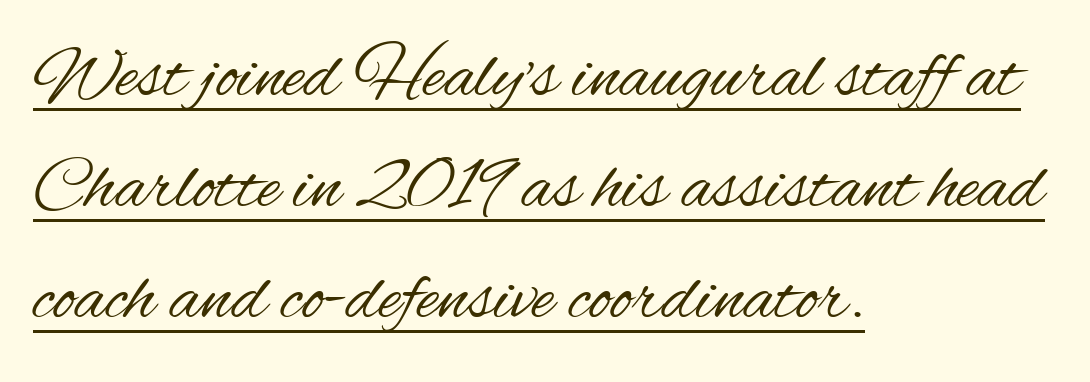
Q: Is the text bold? A: No.
Q: Is the text italic (slanted)? A: Yes.
Q: Is the typeface a serif or a sans-serif typeface? A: Sans-serif.
Q: Is the text underlined? A: Yes.
Q: How is the paragraph aligned? A: Left-aligned.
Q: Is the spacing between letters normal or unusually wide? A: Normal.
Q: Is the spacing between lines tight, normal or loose? A: Normal.
Q: Width (condensed, normal, or wide)? A: Condensed.
Q: Stroke contrast? A: Medium.
Q: x-height? A: Small.
Q: Monospaced? A: No.
